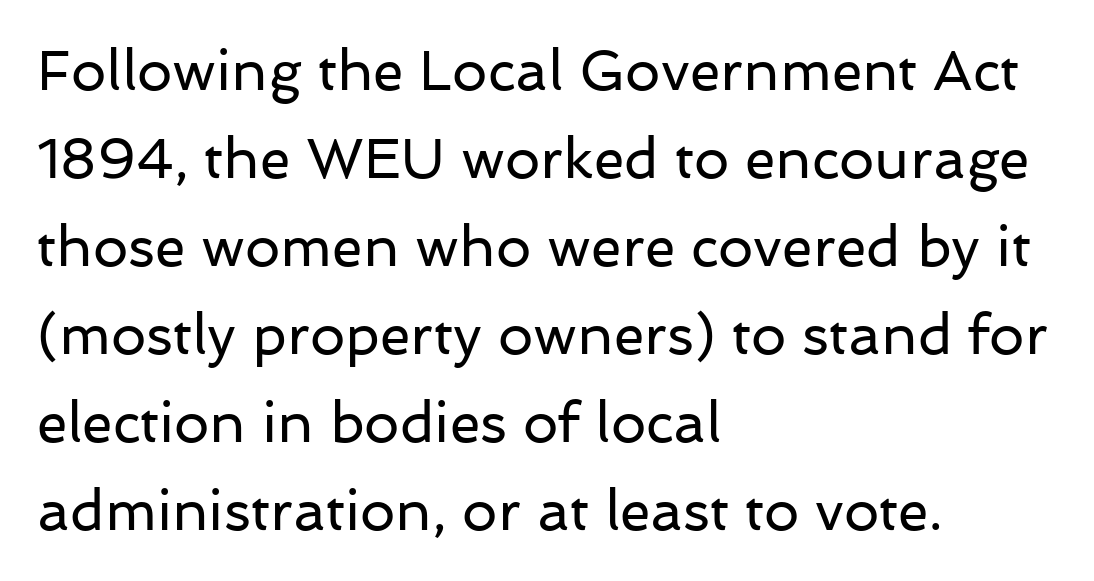
The letters advance in unequal steps, a hallmark of proportional type. The compositor pushed each line to the left boundary. The type is set solid horizontally, with unmodified tracking. The space beneath each line is pristine and unruled. You can tell from the bare stems that sans-serif type was used. The passage shown stacks its lines at a standard gap.
